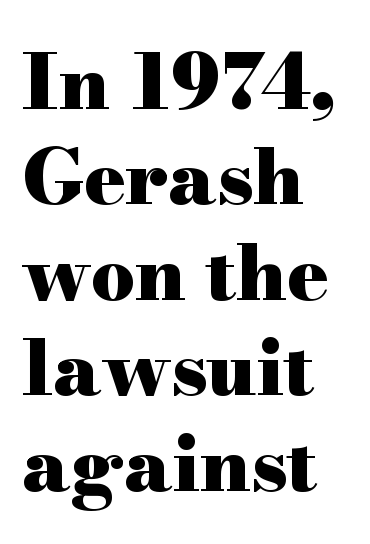
{"serif": "yes", "italic": "no", "bold": "yes", "weight": "heavy", "width": "wide", "stroke_contrast": "high", "x_height": "small", "monospaced": "no", "underline": "no", "align": "left", "line_spacing_ratio": 1.24, "letter_spacing": "normal", "letter_spacing_em": 0.0, "glyph_px": 77}
